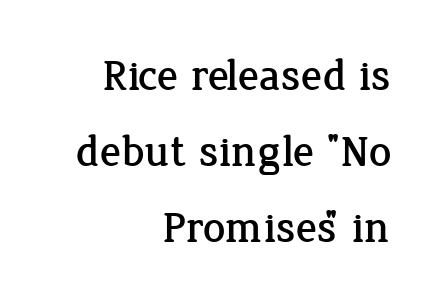
Q: Is the text italic (slanted)? A: No, it is upright.
Q: Is the typeface a serif or a sans-serif typeface? A: Serif.
Q: Is the text underlined? A: No.
Q: How is the paragraph aligned? A: Right-aligned.
Q: Is the spacing between letters normal or unusually wide? A: Normal.
Q: Width (condensed, normal, or wide)? A: Normal.
Q: Stroke contrast? A: Low.
Q: x-height? A: Medium.
Q: Monospaced? A: No.
